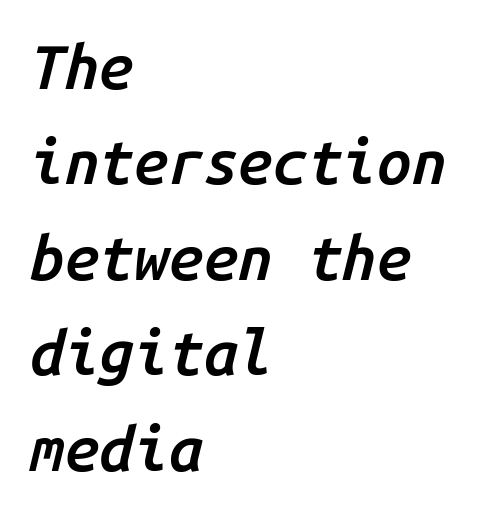
Q: Is the text bold? A: Semi-bold.
Q: Is the text italic (slanted)? A: Yes, it leans right by about 14 degrees.
Q: Is the text underlined? A: No.
Q: How is the paragraph aligned? A: Left-aligned.
Q: Is the spacing between letters normal or unusually wide? A: Normal.
Q: Is the spacing between lines tight, normal or loose? A: Normal.
Q: Width (condensed, normal, or wide)? A: Normal.
Q: Stroke contrast? A: Low.
Q: x-height? A: Medium.
Q: Monospaced? A: Yes.
